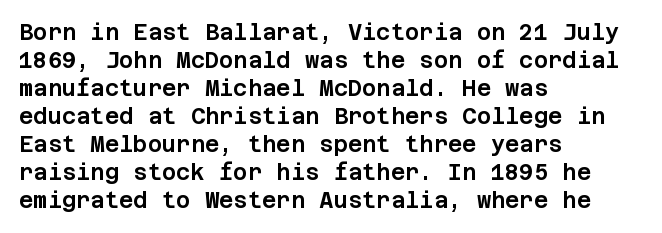
Q: Is the text italic (slanted)? A: No, it is upright.
Q: Is the text underlined? A: No.
Q: How is the paragraph aligned? A: Left-aligned.
Q: Is the spacing between letters normal or unusually wide? A: Normal.
Q: Is the spacing between lines tight, normal or loose? A: Normal.
